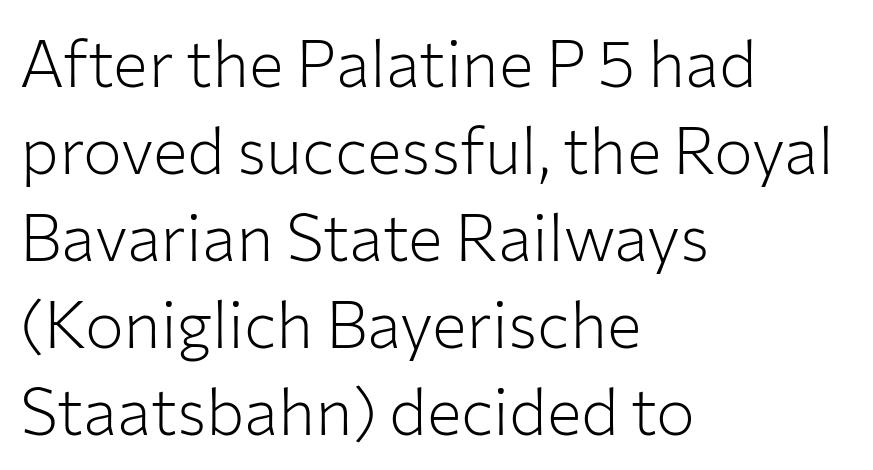
Q: Is the text bold? A: No.
Q: Is the text italic (slanted)? A: No, it is upright.
Q: Is the typeface a serif or a sans-serif typeface? A: Sans-serif.
Q: Is the text underlined? A: No.
Q: How is the paragraph aligned? A: Left-aligned.
Q: Is the spacing between letters normal or unusually wide? A: Normal.
Q: Is the spacing between lines tight, normal or loose? A: Normal.
Q: Width (condensed, normal, or wide)? A: Normal.
Q: Stroke contrast? A: Low.
Q: x-height? A: Medium.
Q: Monospaced? A: No.
